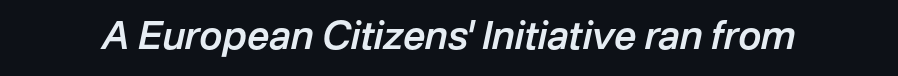
Q: Is the text bold? A: Semi-bold.
Q: Is the text italic (slanted)? A: Yes, it leans right by about 12 degrees.
Q: Is the text underlined? A: No.
Q: Is the spacing between letters normal or unusually wide? A: Normal.
Q: Width (condensed, normal, or wide)? A: Normal.
Q: Stroke contrast? A: Low.
Q: x-height? A: Medium.
Q: Monospaced? A: No.
